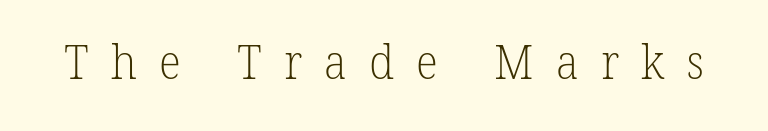
Proportional: the letters do not fall into vertical columns. Someone cranked the tracking dial way up on this one. Stroke terminals: seriffed. Weight: not bold — regular or lighter. The specimen omits any rule beneath the text block's lines.
